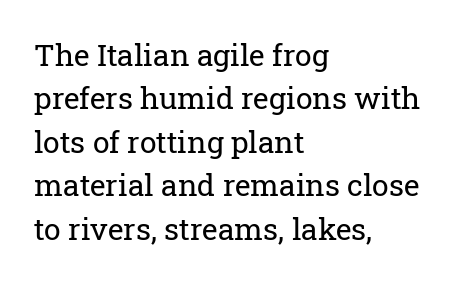
Q: Is the text bold? A: No.
Q: Is the text italic (slanted)? A: No, it is upright.
Q: Is the typeface a serif or a sans-serif typeface? A: Serif.
Q: Is the text underlined? A: No.
Q: How is the paragraph aligned? A: Left-aligned.
Q: Is the spacing between letters normal or unusually wide? A: Normal.
Q: Is the spacing between lines tight, normal or loose? A: Normal.
Q: Width (condensed, normal, or wide)? A: Normal.
Q: Stroke contrast? A: Low.
Q: x-height? A: Medium.
Q: Monospaced? A: No.
